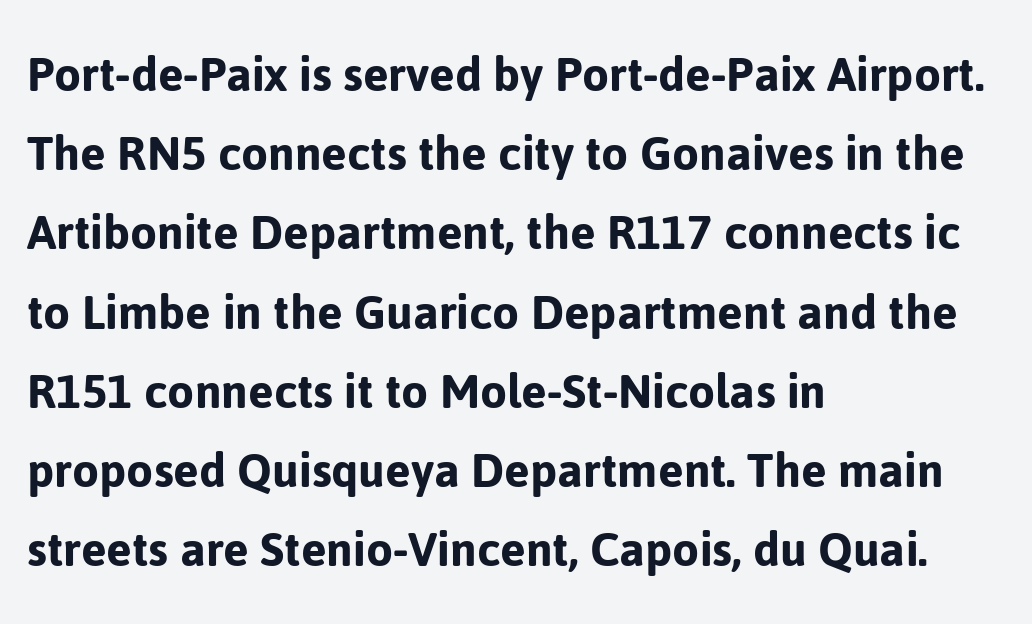
You could not count columns in this text — the font is proportionally spaced. A roman cut, with each character standing at attention. To sum up the face: it is a sans, with no serifs. The strip under each line holds only bare page. Students, observe: this is what conventionally led text looks like.
